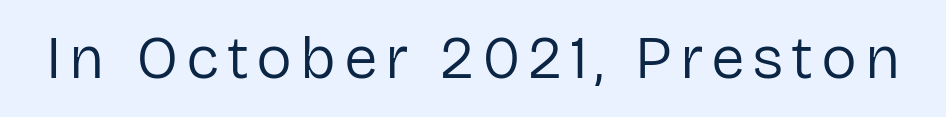
No word sits above an underline. It's the straight-up-and-down kind of type. Do the characters align in a grid? No, the font is proportional. The typeface chosen for these lines omits serifs.
